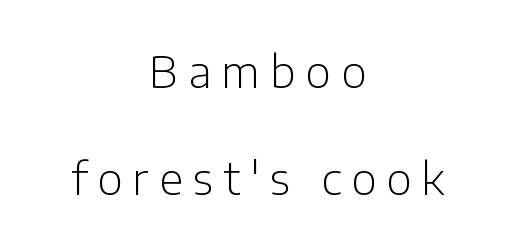
The passage shown is typed in a proportional face where columns would drift. Check the space under the baseline: it is left empty. This reads as an unemphasized weight, regular at the heaviest. The vertical gap from one line to the next is large.
